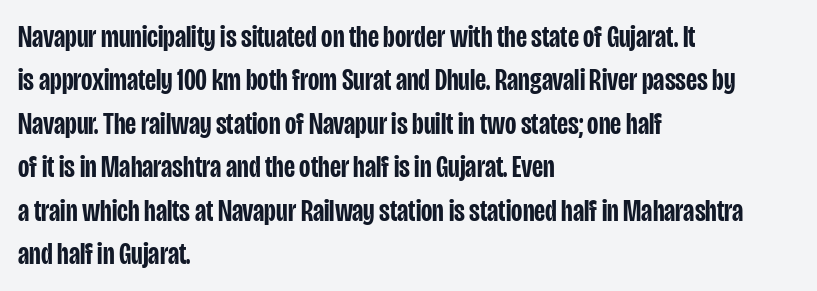
{"serif": "no", "italic": "no", "bold": "semi", "weight": "semibold", "width": "condensed", "stroke_contrast": "low", "x_height": "large", "monospaced": "no", "underline": "no", "align": "left", "line_spacing": "normal", "line_spacing_ratio": 1.4, "letter_spacing": "normal", "letter_spacing_em": 0.0, "glyph_px": 31}
